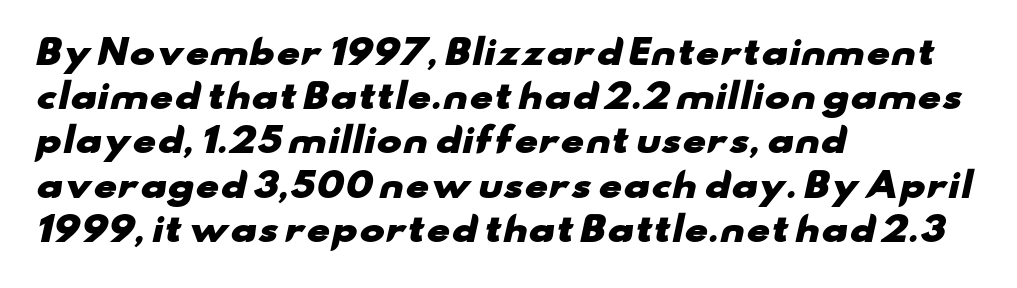
The image shows 34 px heavy, wide sans-serif type; set left-aligned, normal line spacing (1.3x), normal letter spacing, not underlined; low stroke contrast and a small x-height.
